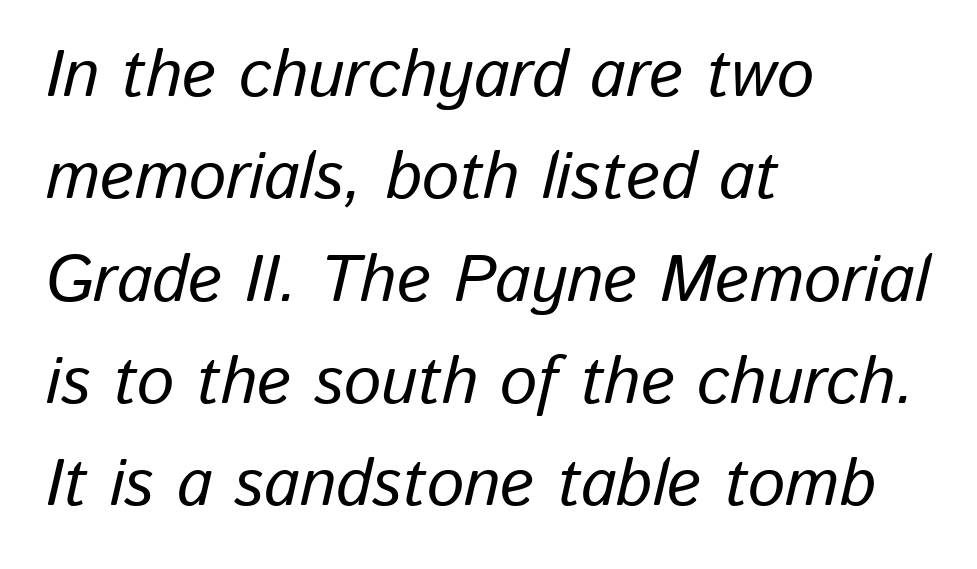
The image shows 66 px text type, italic (leaning right); set left-aligned, normal line spacing (1.55x), normal letter spacing, not underlined; low stroke contrast and a medium x-height.
